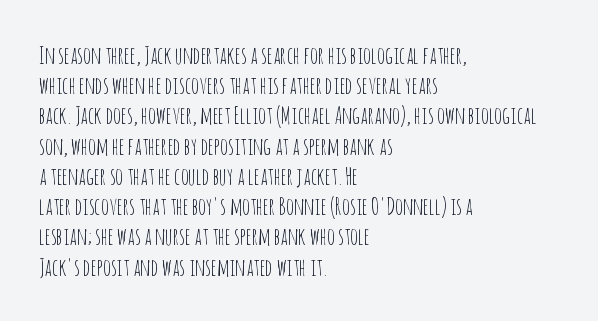
The image shows 24 px text type, upright; set left-aligned, normal line spacing (1.26x), normal letter spacing, not underlined.
